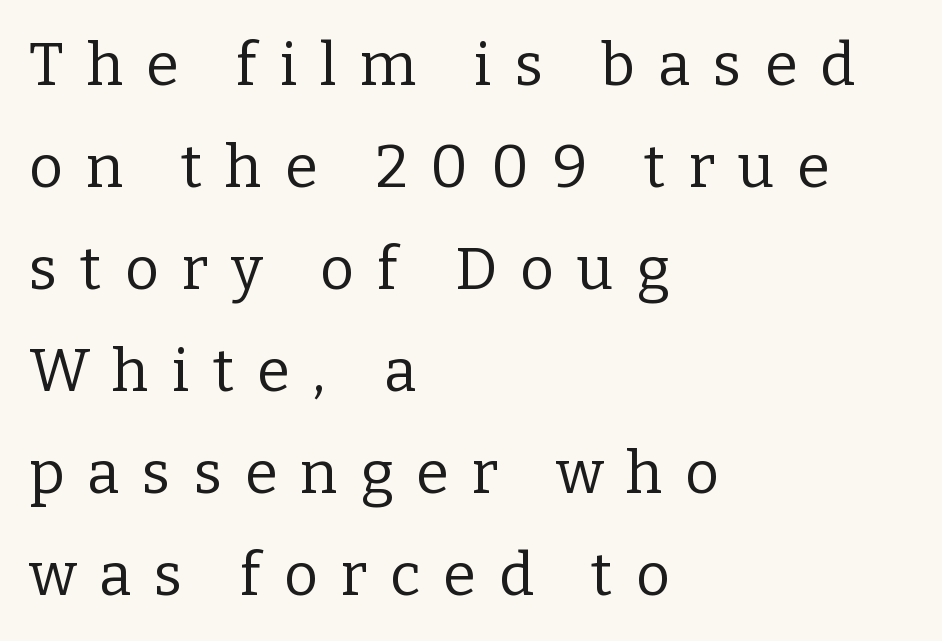
Horizontal alignment here is leftward, the default for most running prose. Honestly, the letter spacing is so wide it's the main thing you notice. You could not count columns in this text — the font is proportionally spaced. Weight: not bold — regular or lighter.
